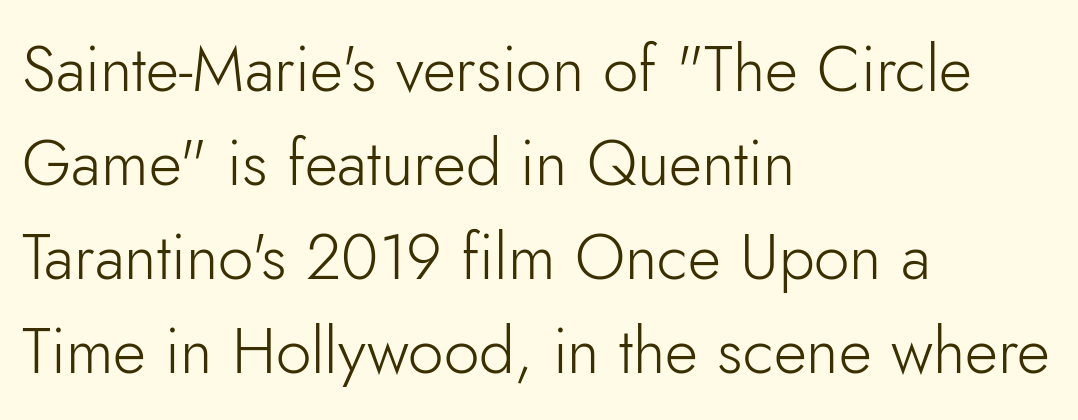
You could call the tracking neutral — neither tight nor loose. The setting favours the left margin, as ordinary paragraphs usually do. Font category for this specimen: sans-serif. Every stem runs plumb, perpendicular to the baseline. This reads as an unemphasized weight, regular at the heaviest. The designer left line spacing at the default.
